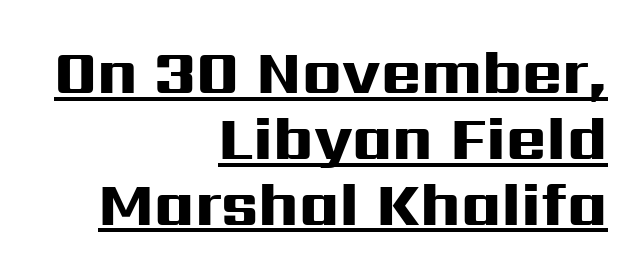
{"serif": "no", "italic": "no", "bold": "yes", "weight": "heavy", "width": "wide", "stroke_contrast": "high", "x_height": "medium", "monospaced": "no", "underline": "yes", "align": "right", "line_spacing": "tight", "line_spacing_ratio": 1.08, "letter_spacing": "normal", "letter_spacing_em": 0.0, "glyph_px": 61}
